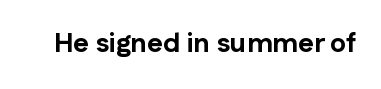
Q: Is the text bold? A: Yes.
Q: Is the text italic (slanted)? A: No, it is upright.
Q: Is the text underlined? A: No.
Q: Is the spacing between letters normal or unusually wide? A: Normal.
